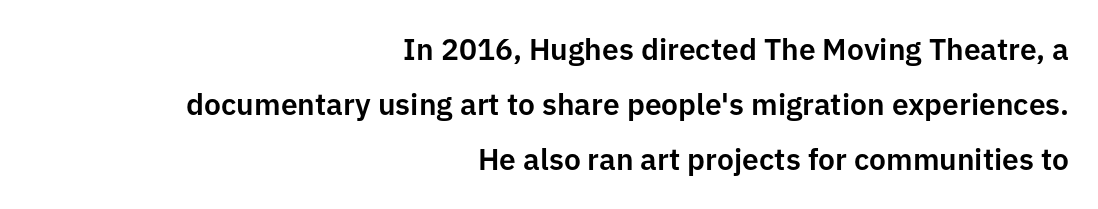
The image shows 30 px sans-serif type, upright; set right-aligned, line spacing 1.84x, normal letter spacing, not underlined; low stroke contrast and a medium x-height.
